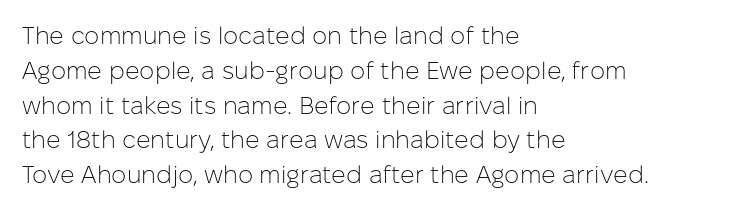
The image shows 24 px text type, upright; set left-aligned, normal line spacing (1.45x), normal letter spacing, not underlined.
